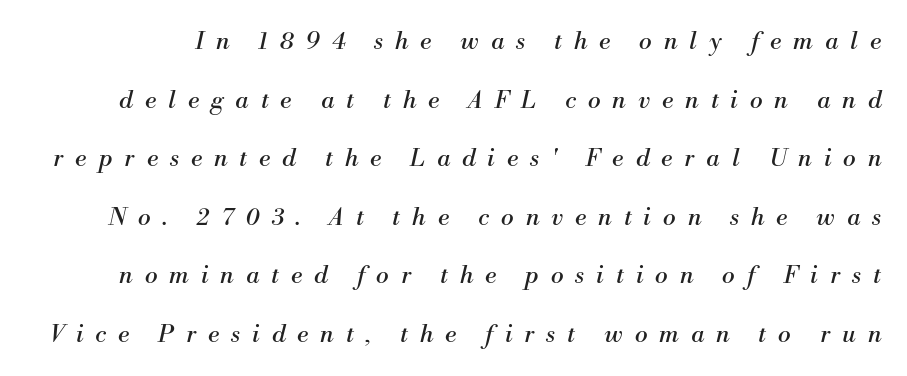
A typesetter would call this leading open, well beyond the default. The face used here has a pronounced slope to its letters. Stems and bowls with no extra thickness — not bold. The letters are spread apart with noticeably loose tracking.
